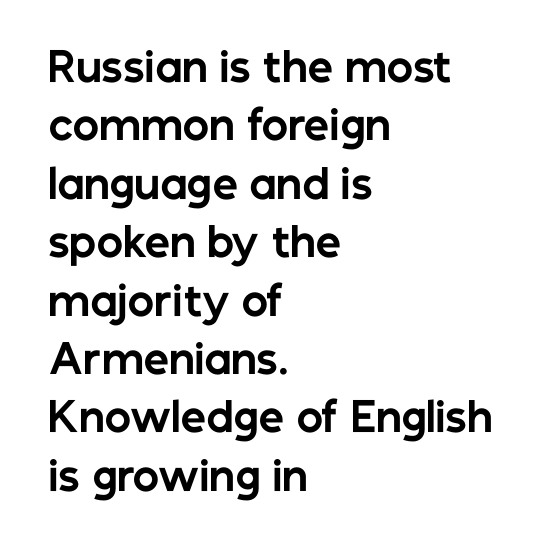
{"serif": "no", "italic": "no", "bold": "yes", "weight": "bold", "width": "normal", "stroke_contrast": "low", "x_height": "medium", "monospaced": "no", "underline": "no", "align": "left", "line_spacing": "normal", "line_spacing_ratio": 1.46, "letter_spacing": "normal", "letter_spacing_em": 0.0, "glyph_px": 40}
